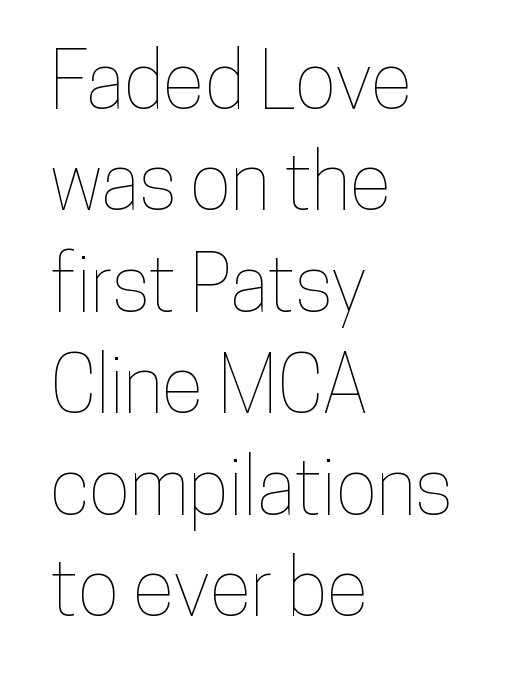
{"italic": "no", "width": "condensed", "stroke_contrast": "low", "x_height": "medium", "monospaced": "no", "underline": "no", "align": "left", "line_spacing": "normal", "line_spacing_ratio": 1.3, "letter_spacing": "normal", "letter_spacing_em": 0.0, "glyph_px": 78}
